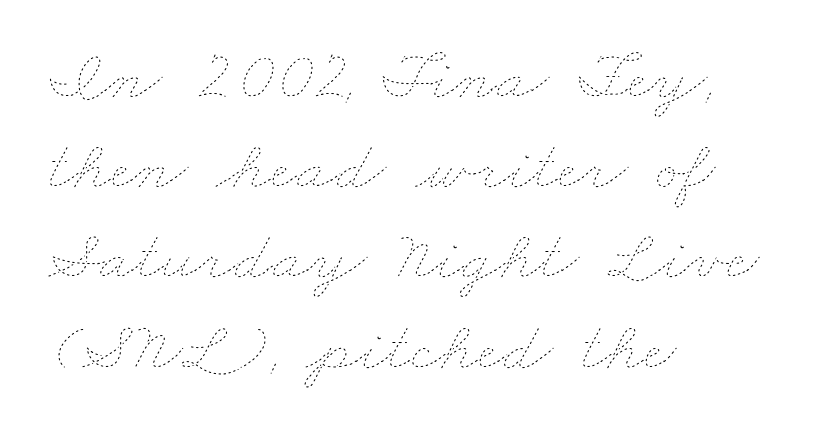
Stems here are at most as thick as an everyday book face. Descender tails drop into unmarked territory. Proportional: the letters do not fall into vertical columns. Regular leading. Compared with typical body copy, the letter spacing here is the same. The passage is arranged the way most books set body copy — flush left.
